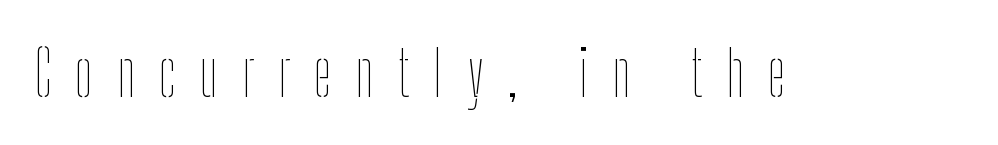
Q: Is the text bold? A: No.
Q: Is the text italic (slanted)? A: No, it is upright.
Q: Is the text underlined? A: No.
Q: Is the spacing between letters normal or unusually wide? A: Unusually wide.
Q: Width (condensed, normal, or wide)? A: Condensed.
Q: Stroke contrast? A: Low.
Q: x-height? A: Medium.
Q: Monospaced? A: No.
